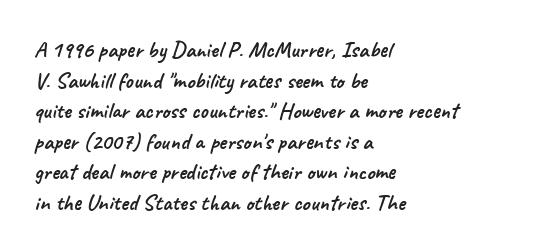
Q: Is the text underlined? A: No.
Q: How is the paragraph aligned? A: Left-aligned.
Q: Is the spacing between letters normal or unusually wide? A: Normal.
Q: Is the spacing between lines tight, normal or loose? A: Normal.
